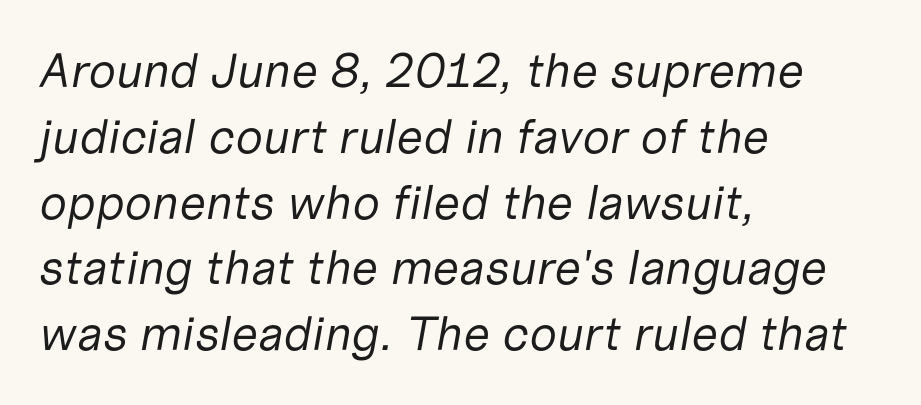
Q: Is the text bold? A: No.
Q: Is the text italic (slanted)? A: Yes, it leans right by about 10 degrees.
Q: Is the text underlined? A: No.
Q: How is the paragraph aligned? A: Left-aligned.
Q: Is the spacing between letters normal or unusually wide? A: Normal.
Q: Is the spacing between lines tight, normal or loose? A: Normal.
Q: Width (condensed, normal, or wide)? A: Normal.
Q: Stroke contrast? A: Low.
Q: x-height? A: Medium.
Q: Monospaced? A: No.
